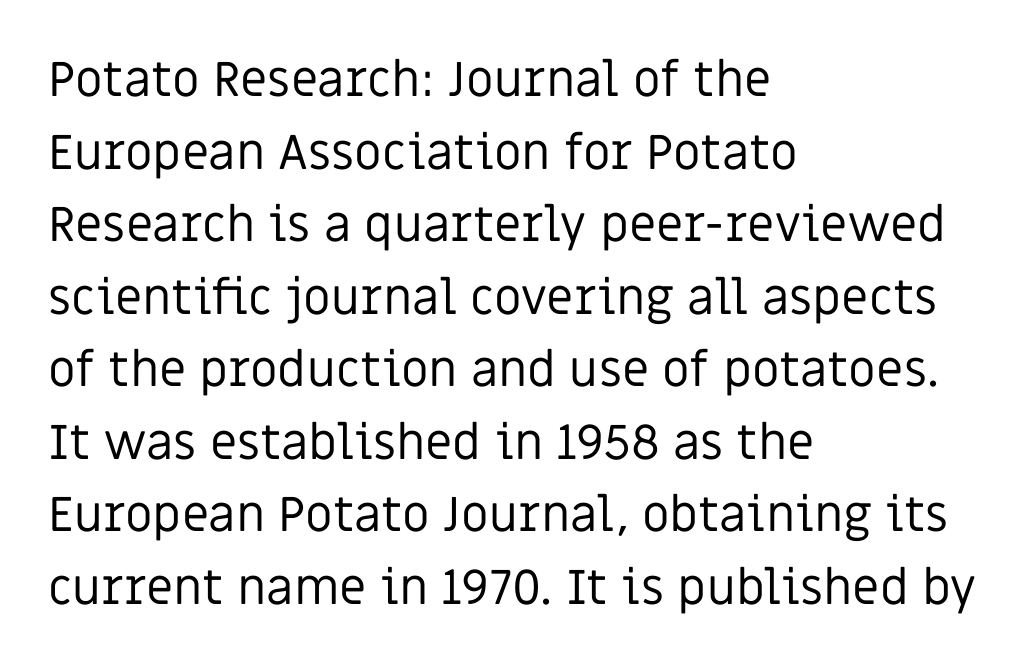
{"serif": "no", "italic": "no", "bold": "no", "weight": "regular", "width": "normal", "stroke_contrast": "low", "x_height": "large", "monospaced": "no", "underline": "no", "align": "left", "line_spacing": "normal", "line_spacing_ratio": 1.48, "letter_spacing": "normal", "letter_spacing_em": 0.0, "glyph_px": 49}
